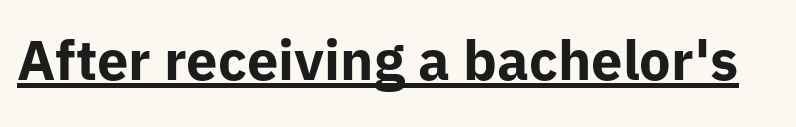
{"serif": "no", "italic": "no", "bold": "yes", "weight": "bold", "width": "normal", "stroke_contrast": "low", "x_height": "medium", "monospaced": "no", "underline": "yes", "letter_spacing": "normal", "letter_spacing_em": 0.0, "glyph_px": 56}
